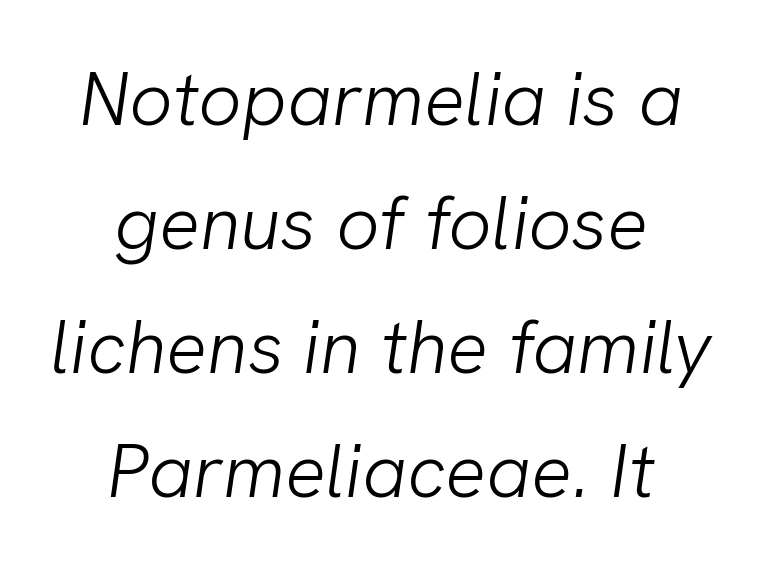
Spacing verdict: proportional, widths tailored to each character. Is the block centered? Yes — each line is placed symmetrically about the middle. Classification — sans serif. The gaps between neighbouring characters are ordinary and unremarkable. The strip under each line holds only bare page. The weight would be labelled regular, book, light, or lighter still.
